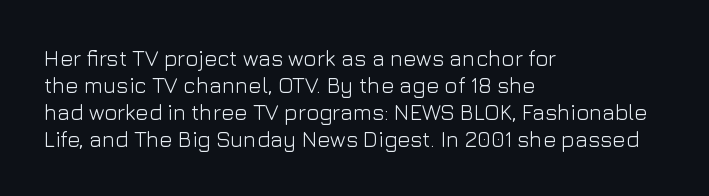
{"italic": "no", "bold": "no", "underline": "no", "align": "left", "line_spacing_ratio": 1.22, "letter_spacing": "normal", "letter_spacing_em": 0.0, "glyph_px": 22}
